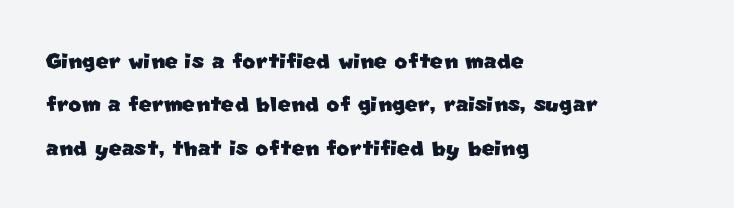
Between one letter and the next there's only the usual sliver of space. Evenly set lines give the paragraph a standard silhouette. Decoration check: the copy has no underline. Notice how the passage keeps a crisp vertical edge on the left only. Do the characters align in a grid? No, the font is proportional. Classification — sans serif.
